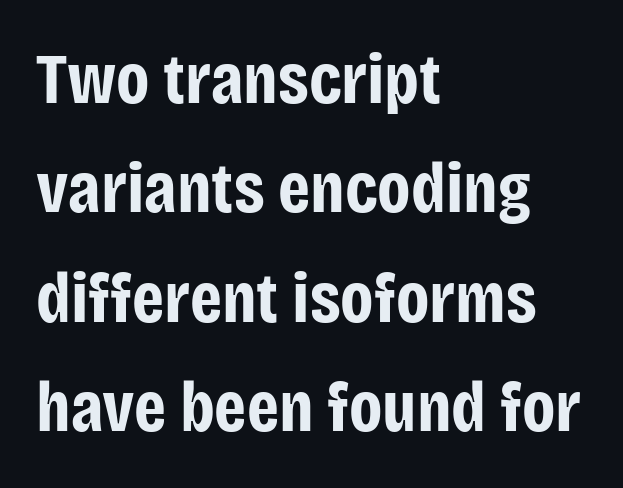
{"serif": "no", "italic": "no", "bold": "yes", "weight": "bold", "width": "condensed", "stroke_contrast": "low", "x_height": "large", "monospaced": "no", "underline": "no", "align": "left", "line_spacing": "normal", "line_spacing_ratio": 1.52, "letter_spacing": "normal", "letter_spacing_em": 0.0, "glyph_px": 72}
